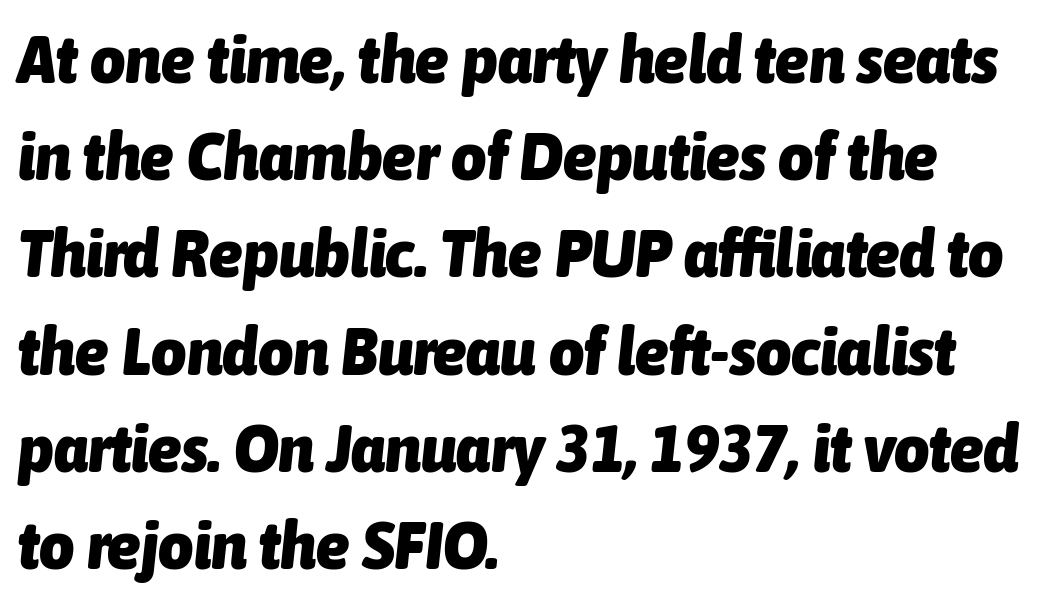
Q: Is the text bold? A: Yes.
Q: Is the text italic (slanted)? A: Yes, it leans right by about 6 degrees.
Q: Is the text underlined? A: No.
Q: How is the paragraph aligned? A: Left-aligned.
Q: Is the spacing between letters normal or unusually wide? A: Normal.
Q: Is the spacing between lines tight, normal or loose? A: Normal.
Q: Width (condensed, normal, or wide)? A: Condensed.
Q: Stroke contrast? A: Low.
Q: x-height? A: Medium.
Q: Monospaced? A: No.
